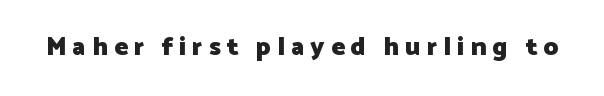
Q: Is the text bold? A: Yes.
Q: Is the text italic (slanted)? A: No, it is upright.
Q: Is the text underlined? A: No.
Q: Is the spacing between letters normal or unusually wide? A: Unusually wide.
